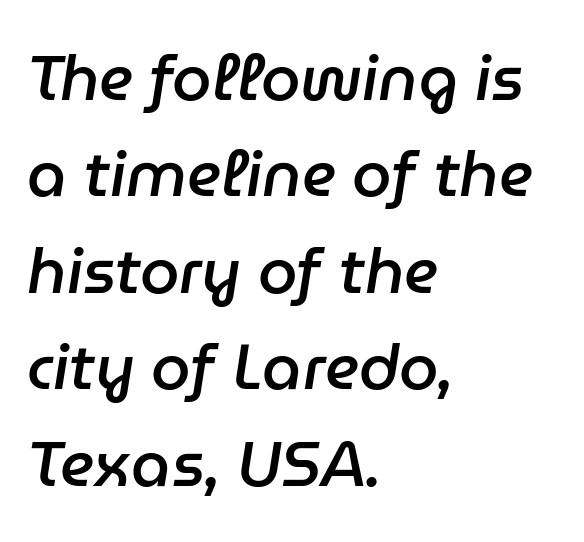
Q: Is the text bold? A: Semi-bold.
Q: Is the text italic (slanted)? A: Yes, it leans right by about 9 degrees.
Q: Is the text underlined? A: No.
Q: How is the paragraph aligned? A: Left-aligned.
Q: Is the spacing between letters normal or unusually wide? A: Normal.
Q: Is the spacing between lines tight, normal or loose? A: Normal.
Q: Width (condensed, normal, or wide)? A: Normal.
Q: Stroke contrast? A: Low.
Q: x-height? A: Medium.
Q: Monospaced? A: No.
